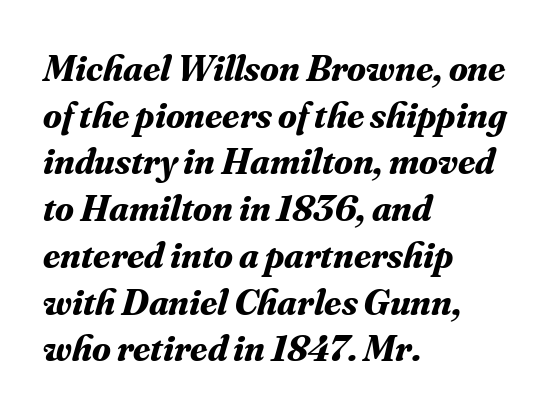
The image shows 38 px bold serif type, italic (leaning right); set left-aligned, line spacing 1.23x, normal letter spacing, not underlined; medium stroke contrast and a small x-height.
